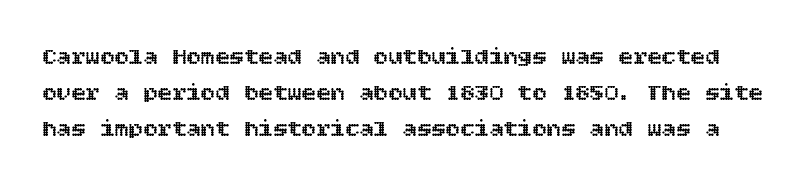
{"italic": "no", "underline": "no", "line_spacing": "normal", "line_spacing_ratio": 1.5, "letter_spacing": "normal", "letter_spacing_em": 0.0, "glyph_px": 24}
